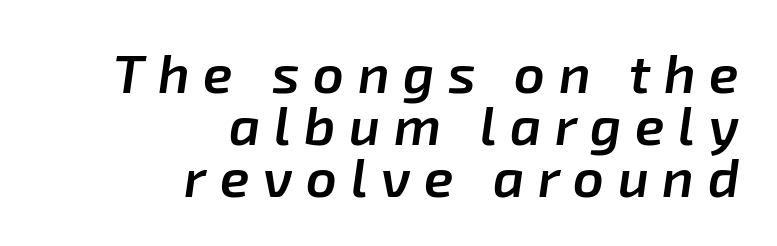
Q: Is the text bold? A: Semi-bold.
Q: Is the text italic (slanted)? A: Yes, it leans right by about 8 degrees.
Q: Is the text underlined? A: No.
Q: How is the paragraph aligned? A: Right-aligned.
Q: Is the spacing between letters normal or unusually wide? A: Unusually wide.
Q: Is the spacing between lines tight, normal or loose? A: Tight.
Q: Width (condensed, normal, or wide)? A: Normal.
Q: Stroke contrast? A: Low.
Q: x-height? A: Medium.
Q: Monospaced? A: No.
